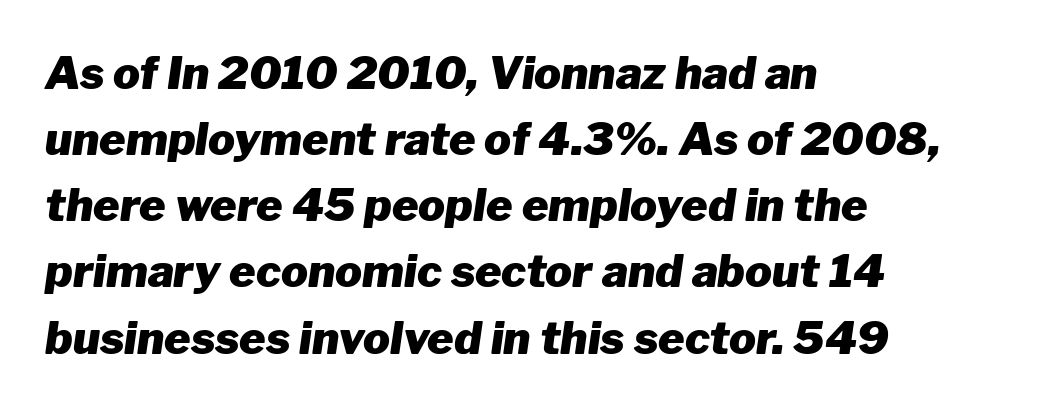
{"italic": "yes", "lean": "right", "slant_degrees": 8, "bold": "yes", "weight": "heavy", "width": "normal", "stroke_contrast": "low", "x_height": "medium", "monospaced": "no", "underline": "no", "align": "left", "line_spacing": "normal", "line_spacing_ratio": 1.47, "letter_spacing": "normal", "letter_spacing_em": 0.0, "glyph_px": 45}
